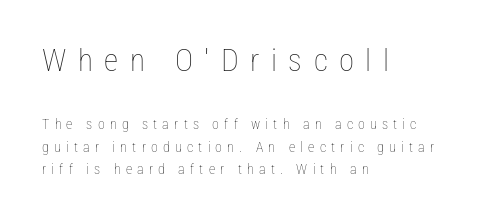
{"italic": "no", "bold": "no", "weight": "thin", "width": "condensed", "stroke_contrast": "low", "x_height": "medium", "monospaced": "no", "underline": "no", "align": "left", "line_spacing": "normal", "line_spacing_ratio": 1.6, "letter_spacing": "wide", "letter_spacing_em": 0.37, "larger_block": "first", "size_ratio": 2.21, "glyph_px": 31}
